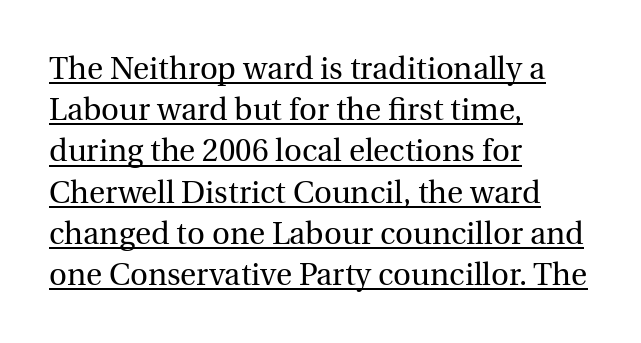
{"serif": "yes", "italic": "no", "bold": "no", "weight": "regular", "width": "normal", "x_height": "medium", "monospaced": "no", "underline": "yes", "align": "left", "line_spacing": "normal", "line_spacing_ratio": 1.33, "letter_spacing": "normal", "letter_spacing_em": 0.0, "glyph_px": 31}
